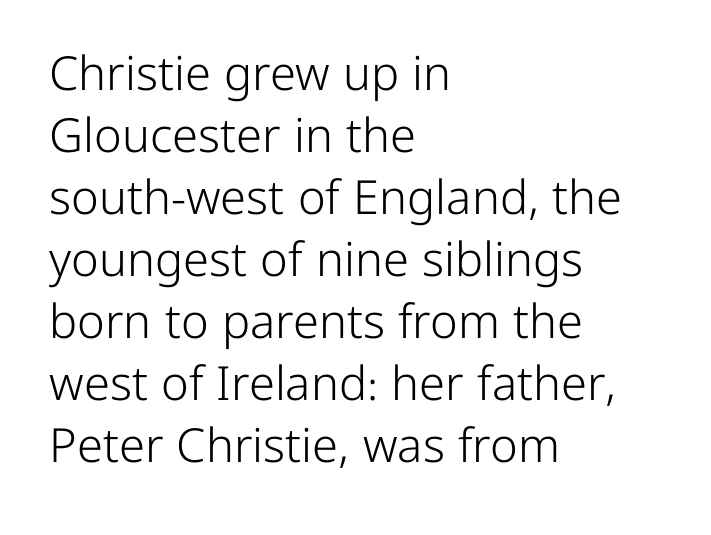
The image shows 47 px light sans-serif type, upright; set left-aligned, normal line spacing (1.32x), normal letter spacing, not underlined; low stroke contrast and a medium x-height.
